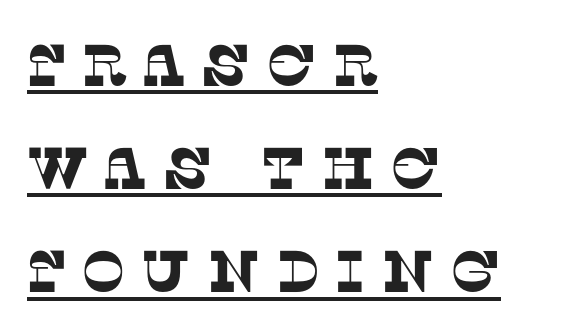
Here the designer chose a conventional face with non-uniform glyph widths. Each word looks stretched out because of the extra space between its letters. Notice how the passage keeps a crisp vertical edge on the left only. Unlike a clean sans, this face finishes its strokes with serifs.
